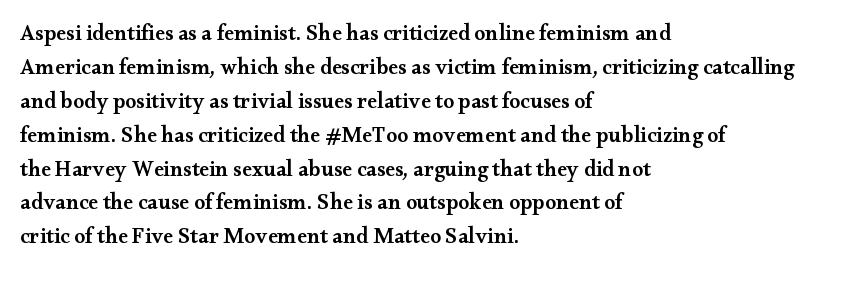
Notice how the stems are strictly vertical — no italics here. The passage shown has conventional tracking throughout. As a designer I'd log this as weight 600, semibold. Line beginnings align vertically; line endings do not.
